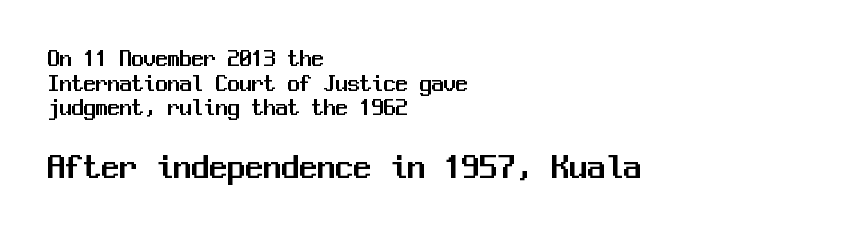
{"serif": "no", "italic": "no", "width": "normal", "stroke_contrast": "medium", "x_height": "medium", "monospaced": "yes", "underline": "no", "align": "left", "line_spacing": "tight", "line_spacing_ratio": 1.03, "letter_spacing": "normal", "letter_spacing_em": 0.0, "larger_block": "second", "size_ratio": 1.5, "glyph_px": 36}
